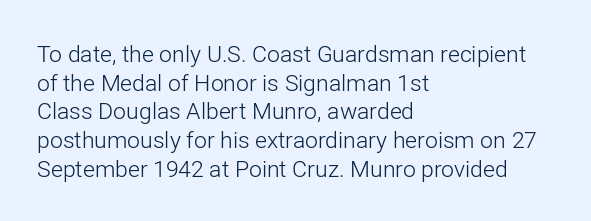
{"italic": "no", "bold": "no", "underline": "no", "align": "left", "line_spacing": "normal", "line_spacing_ratio": 1.25, "letter_spacing": "normal", "letter_spacing_em": 0.0, "glyph_px": 23}
